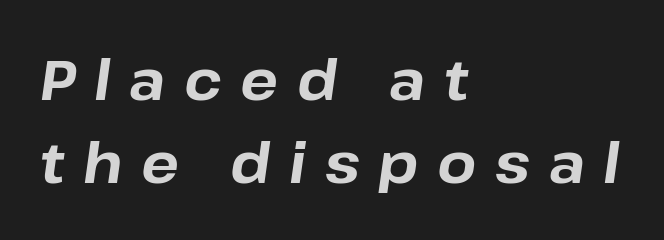
{"italic": "yes", "lean": "right", "slant_degrees": 8, "bold": "yes", "weight": "bold", "width": "normal", "stroke_contrast": "low", "x_height": "medium", "monospaced": "no", "underline": "no", "align": "left", "line_spacing": "normal", "line_spacing_ratio": 1.48, "letter_spacing": "wide", "letter_spacing_em": 0.33, "glyph_px": 56}
